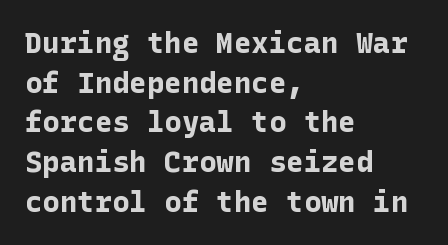
The rendering keeps characters at their native spacing. Caption: multi-line text, flush left, ragged right. When letters stand straight like this, we call the style roman or upright. Serifs: no, the terminals of the letterforms are clean. No word sits above an underline.
